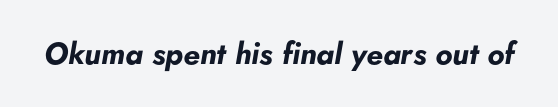
The image shows 30 px bold type, italic (leaning right); set normal letter spacing, not underlined; low stroke contrast and a small x-height.
